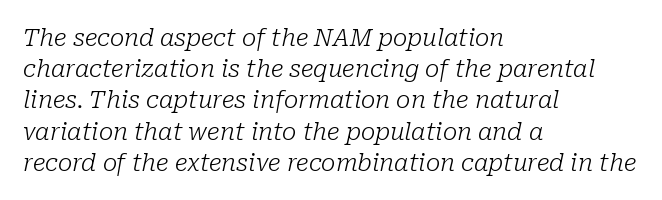
The image shows 24 px text type, italic (leaning right); set left-aligned, normal line spacing (1.3x), normal letter spacing, not underlined.
